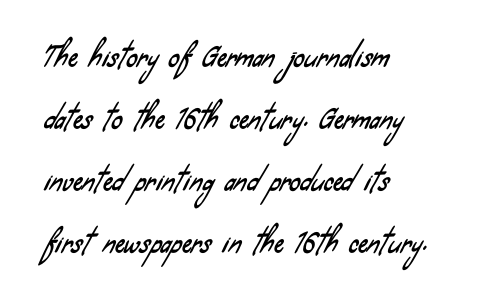
{"underline": "no", "align": "left", "line_spacing": "loose", "line_spacing_ratio": 2.3, "letter_spacing": "normal", "letter_spacing_em": 0.0, "glyph_px": 27}
